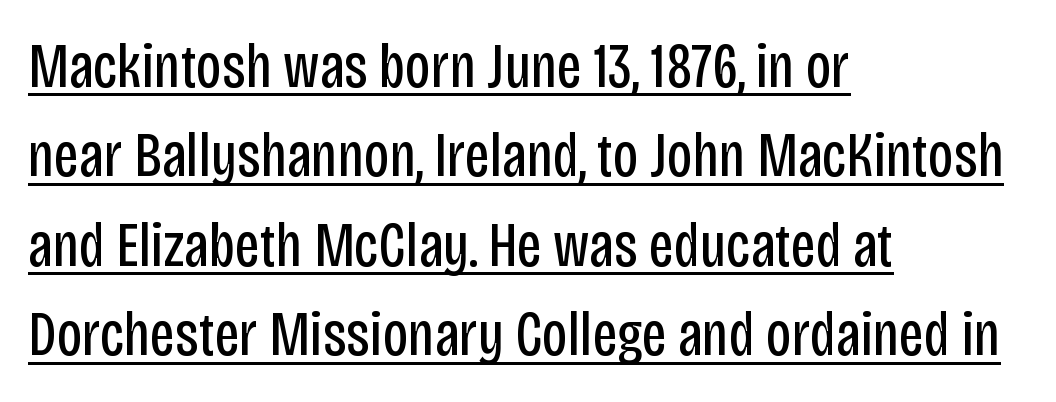
The letters stand upright; this is a roman face. Regarding serifs, this sample does without them. Caption: multi-line text, flush left, ragged right. The specimen includes a rule beneath the text block's lines.
